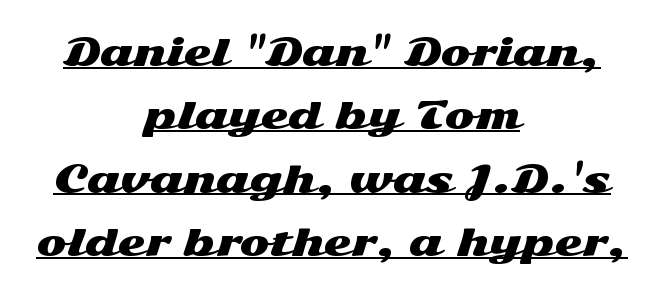
Decoration check: the copy is underlined. You could not count columns in this text — the font is proportionally spaced. The line texture is even and compact thanks to regular tracking. Each line is balanced around a shared central axis. Stroke terminals: plain, sans-serif.
